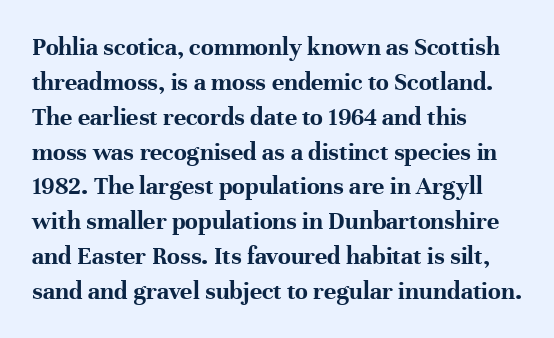
The baseline area is clear. The lines in this sample share a left origin and differ only in where they stop. The type is set solid horizontally, with unmodified tracking. Compared with typical paragraphs, the rows here are spaced about the same. Thick stems and heavy bowls — unmistakably bold. Ascenders rise straight up at ninety degrees.
